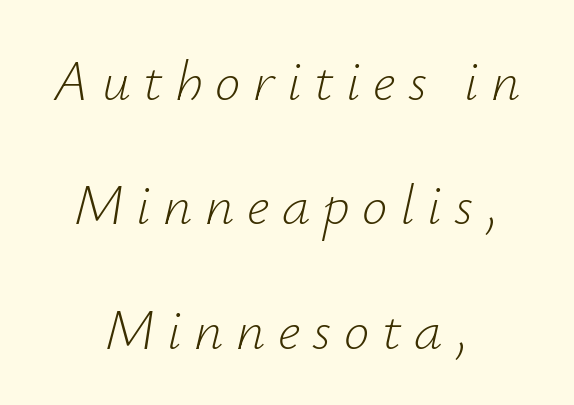
Q: Is the text bold? A: No.
Q: Is the text italic (slanted)? A: Yes, it leans right by about 12 degrees.
Q: Is the text underlined? A: No.
Q: How is the paragraph aligned? A: Centered.
Q: Is the spacing between letters normal or unusually wide? A: Unusually wide.
Q: Is the spacing between lines tight, normal or loose? A: Loose.
Q: Width (condensed, normal, or wide)? A: Normal.
Q: Stroke contrast? A: Low.
Q: x-height? A: Small.
Q: Monospaced? A: No.
